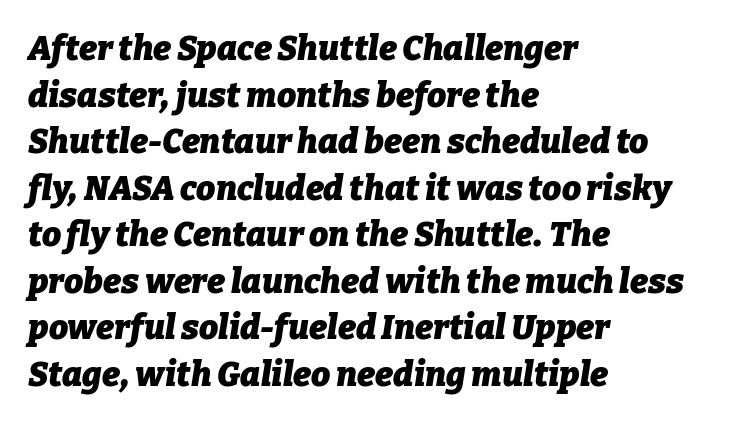
{"italic": "yes", "lean": "right", "slant_degrees": 9, "bold": "yes", "weight": "heavy", "width": "normal", "stroke_contrast": "low", "x_height": "medium", "monospaced": "no", "underline": "no", "align": "left", "line_spacing": "normal", "line_spacing_ratio": 1.37, "letter_spacing": "normal", "letter_spacing_em": 0.0, "glyph_px": 34}
